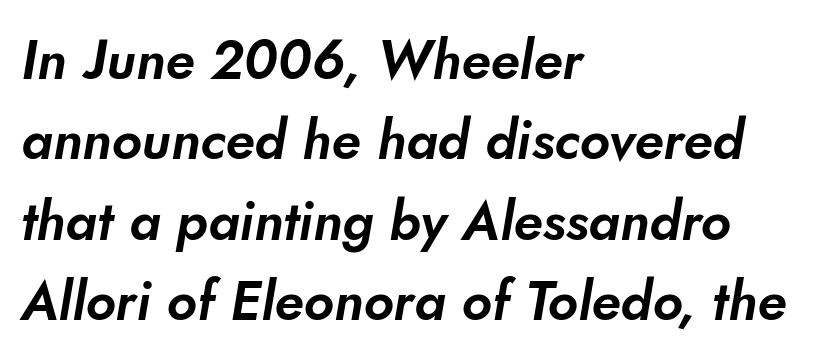
{"serif": "no", "width": "normal", "stroke_contrast": "low", "x_height": "small", "monospaced": "no", "underline": "no", "align": "left", "line_spacing": "normal", "line_spacing_ratio": 1.49, "letter_spacing": "normal", "letter_spacing_em": 0.0, "glyph_px": 54}
